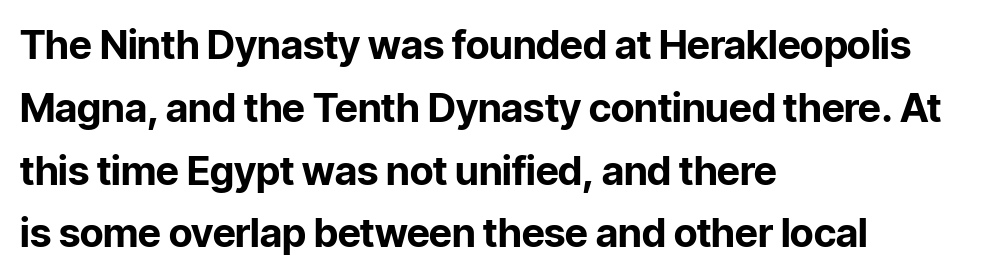
{"serif": "no", "italic": "no", "bold": "yes", "weight": "bold", "width": "normal", "stroke_contrast": "low", "x_height": "medium", "monospaced": "no", "underline": "no", "align": "left", "line_spacing": "normal", "line_spacing_ratio": 1.57, "letter_spacing": "normal", "letter_spacing_em": 0.0, "glyph_px": 40}
